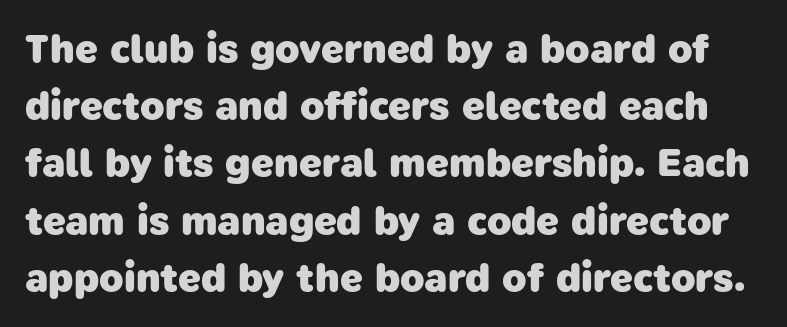
Words appear dense and cohesive because spacing is normal. Bare-footed words on every line. Vertically, the passage feels balanced, rows spaced as you'd expect. Proportional: the letters do not fall into vertical columns.
